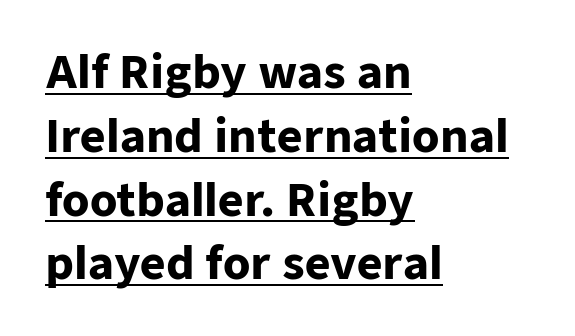
Q: Is the text bold? A: Yes.
Q: Is the text italic (slanted)? A: No, it is upright.
Q: Is the typeface a serif or a sans-serif typeface? A: Sans-serif.
Q: Is the text underlined? A: Yes.
Q: How is the paragraph aligned? A: Left-aligned.
Q: Is the spacing between letters normal or unusually wide? A: Normal.
Q: Is the spacing between lines tight, normal or loose? A: Normal.
Q: Width (condensed, normal, or wide)? A: Normal.
Q: Stroke contrast? A: Low.
Q: x-height? A: Medium.
Q: Monospaced? A: No.
